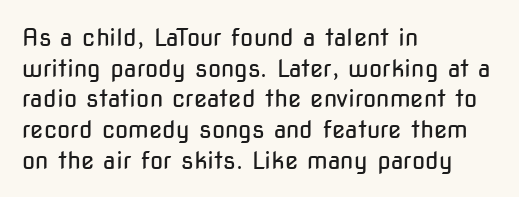
Q: Is the text bold? A: No.
Q: Is the text italic (slanted)? A: No, it is upright.
Q: Is the text underlined? A: No.
Q: How is the paragraph aligned? A: Left-aligned.
Q: Is the spacing between letters normal or unusually wide? A: Normal.
Q: Is the spacing between lines tight, normal or loose? A: Normal.
